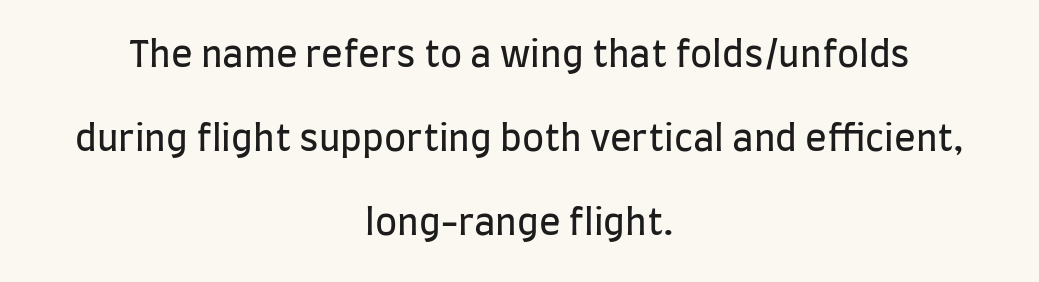
Q: Is the text bold? A: No.
Q: Is the text italic (slanted)? A: No, it is upright.
Q: Is the typeface a serif or a sans-serif typeface? A: Sans-serif.
Q: Is the text underlined? A: No.
Q: How is the paragraph aligned? A: Centered.
Q: Is the spacing between letters normal or unusually wide? A: Normal.
Q: Is the spacing between lines tight, normal or loose? A: Loose.
Q: Width (condensed, normal, or wide)? A: Condensed.
Q: Stroke contrast? A: Low.
Q: x-height? A: Large.
Q: Monospaced? A: No.
